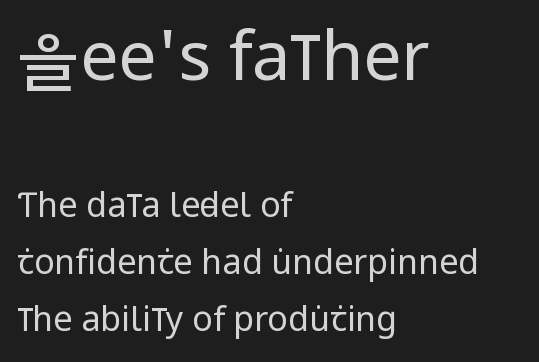
Q: Is the text bold? A: No.
Q: Is the text italic (slanted)? A: No, it is upright.
Q: Is the typeface a serif or a sans-serif typeface? A: Sans-serif.
Q: Is the text underlined? A: No.
Q: How is the paragraph aligned? A: Left-aligned.
Q: Is the spacing between letters normal or unusually wide? A: Normal.
Q: Is the spacing between lines tight, normal or loose? A: Normal.
Q: Which block of text is set in a larger size, the first (top) or the second (bottom)? A: The first (top) one.
Q: Width (condensed, normal, or wide)? A: Condensed.
Q: Stroke contrast? A: Low.
Q: x-height? A: Large.
Q: Monospaced? A: No.
